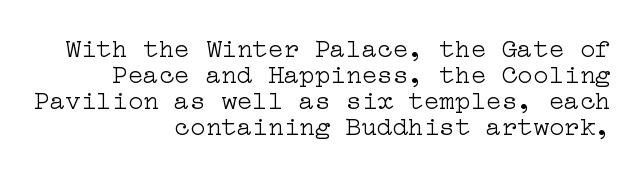
The image shows 26 px text type, upright; set right-aligned, tight line spacing (1.0x), normal letter spacing, not underlined.
